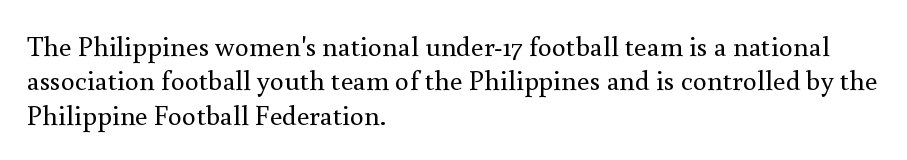
{"serif": "yes", "italic": "no", "bold": "no", "weight": "regular", "width": "normal", "stroke_contrast": "medium", "x_height": "small", "monospaced": "no", "underline": "no", "align": "left", "line_spacing_ratio": 1.23, "letter_spacing": "normal", "letter_spacing_em": 0.0, "glyph_px": 28}
